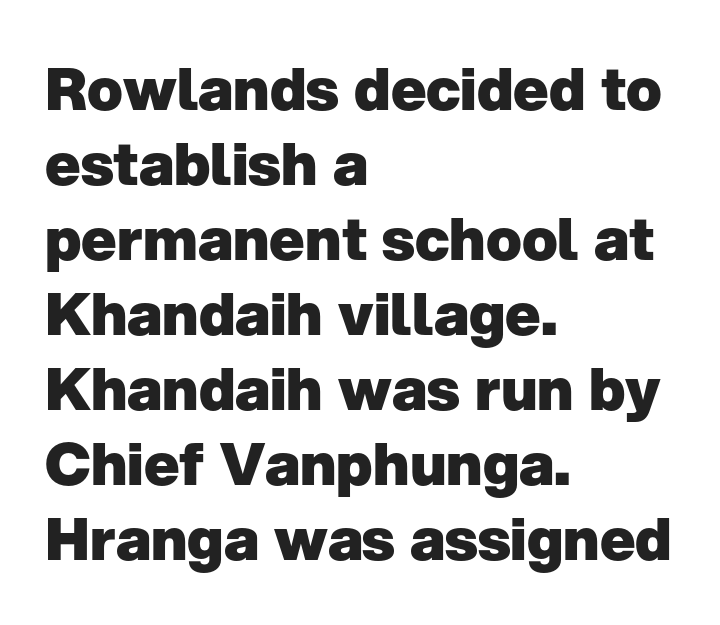
As a designer I'd log this as weight 700, bold. The face used here is rendered with its standard letterfit. These lines were composed using upright roman letters. Type without underlining. The typesetter chose a ragged-right arrangement here.
